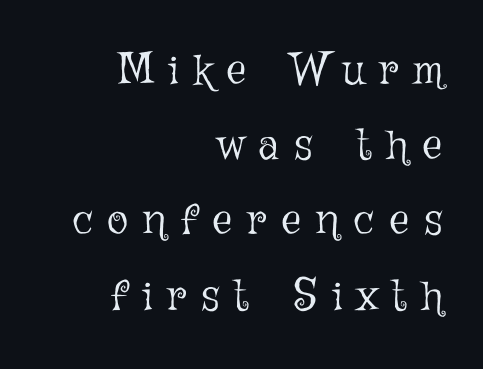
{"italic": "no", "bold": "no", "weight": "light", "width": "normal", "stroke_contrast": "low", "x_height": "medium", "monospaced": "no", "underline": "no", "align": "right", "line_spacing_ratio": 1.71, "letter_spacing": "wide", "letter_spacing_em": 0.34, "glyph_px": 44}
